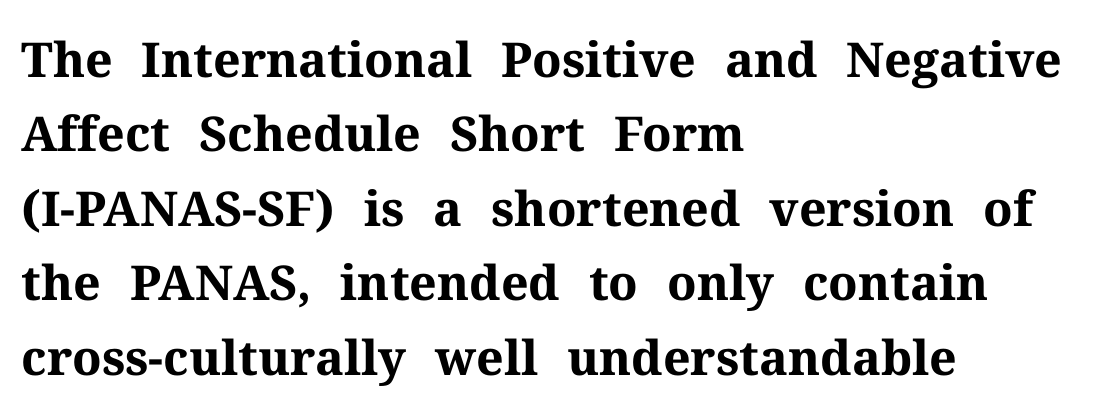
{"serif": "yes", "italic": "no", "bold": "yes", "weight": "bold", "width": "normal", "stroke_contrast": "medium", "x_height": "medium", "monospaced": "no", "underline": "no", "align": "left", "line_spacing": "normal", "line_spacing_ratio": 1.55, "letter_spacing": "normal", "letter_spacing_em": 0.0, "glyph_px": 48}
